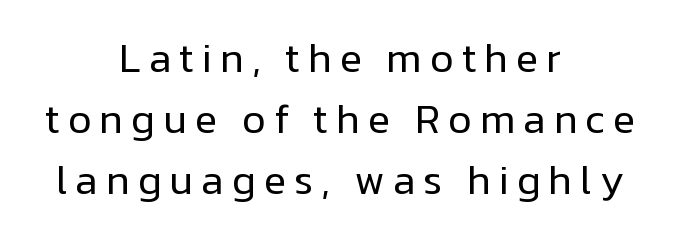
The designer went with a sans here, leaving each stem footless. The designer left line spacing at the default. This sample has the flowing, uneven cadence of proportional lettering. The space beneath each line is pristine and unruled. The font sits on the lighter half of the weight spectrum, regular included.
